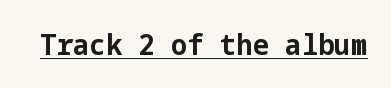
Every letter is thick-stroked: bold, no question. You can tell it's not italic because the verticals are truly vertical. The passage shown has conventional tracking throughout. A rule runs beneath these lines of type.
